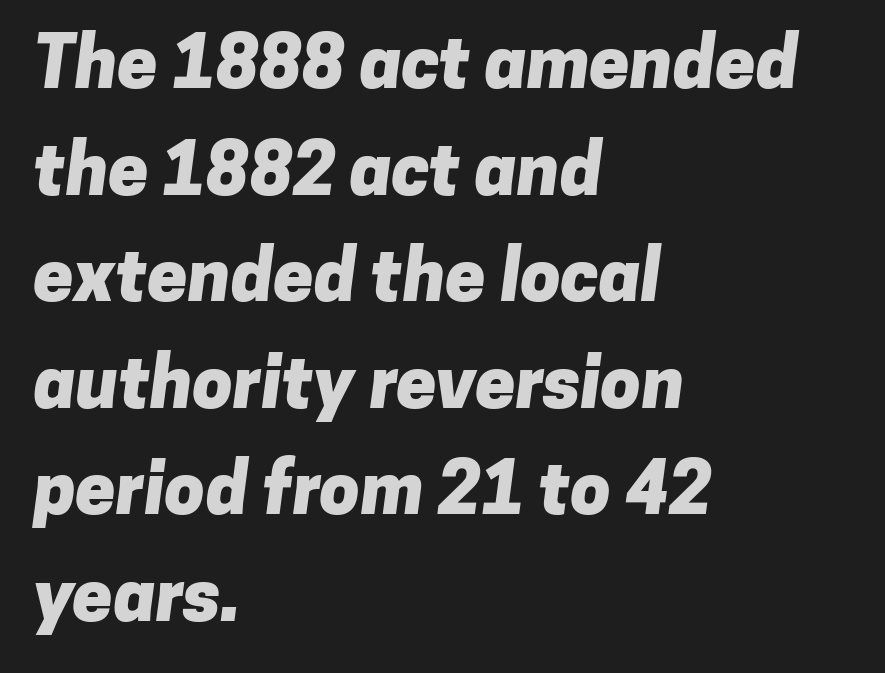
The image shows 72 px heavy sans-serif type; set left-aligned, normal line spacing (1.48x), normal letter spacing, not underlined; low stroke contrast and a medium x-height.
